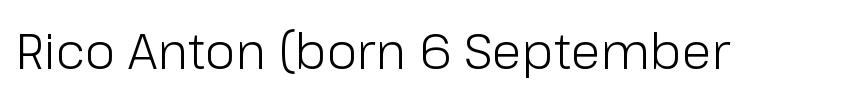
The image shows 49 px light sans-serif type, upright; set normal letter spacing, not underlined; low stroke contrast and a medium x-height.
